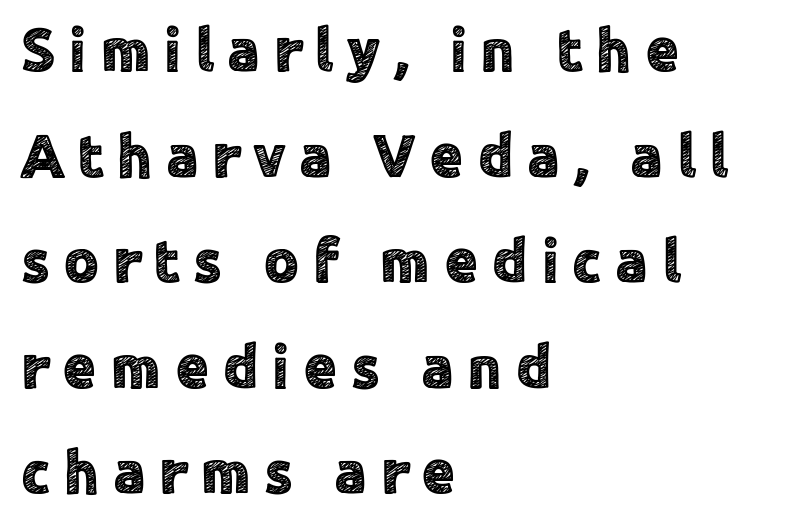
Look at the bottom of the vertical strokes: they stop flat, with no serifs. You could not count columns in this text — the font is proportionally spaced. Does the lettering tilt? It doesn't — this is upright. If you drew a ruler down the left edge, every line would touch it.
